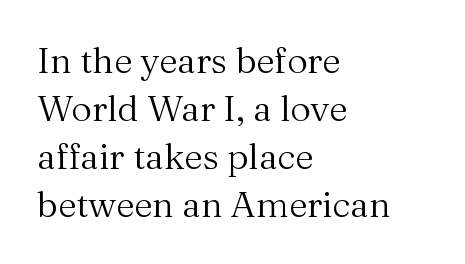
Q: Is the text bold? A: No.
Q: Is the text italic (slanted)? A: No, it is upright.
Q: Is the typeface a serif or a sans-serif typeface? A: Serif.
Q: Is the text underlined? A: No.
Q: How is the paragraph aligned? A: Left-aligned.
Q: Is the spacing between letters normal or unusually wide? A: Normal.
Q: Is the spacing between lines tight, normal or loose? A: Normal.
Q: Width (condensed, normal, or wide)? A: Normal.
Q: Stroke contrast? A: Medium.
Q: x-height? A: Medium.
Q: Monospaced? A: No.
